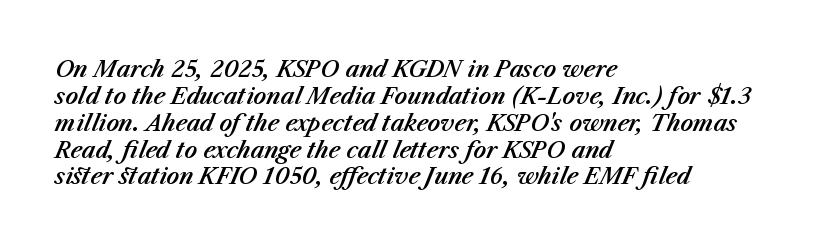
Q: Is the text italic (slanted)? A: Yes, it leans right by about 23 degrees.
Q: Is the text underlined? A: No.
Q: How is the paragraph aligned? A: Left-aligned.
Q: Is the spacing between letters normal or unusually wide? A: Normal.
